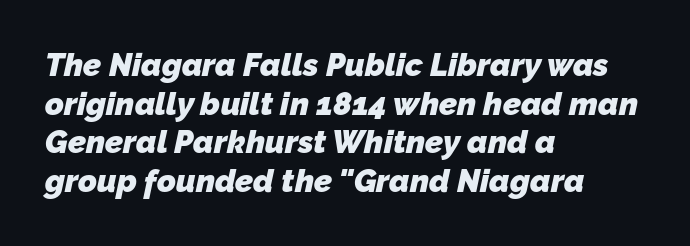
The image shows 32 px heavy sans-serif type; set left-aligned, line spacing 1.21x, normal letter spacing, not underlined; low stroke contrast and a medium x-height.
